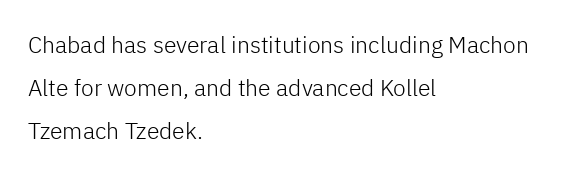
{"italic": "no", "bold": "no", "underline": "no", "align": "left", "line_spacing_ratio": 1.87, "letter_spacing": "normal", "letter_spacing_em": 0.0, "glyph_px": 23}
